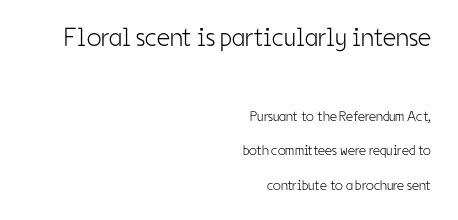
The image shows 26 px text type, upright; set right-aligned, loose line spacing (2.44x), normal letter spacing, not underlined; the first (top) block is 1.86x larger.
